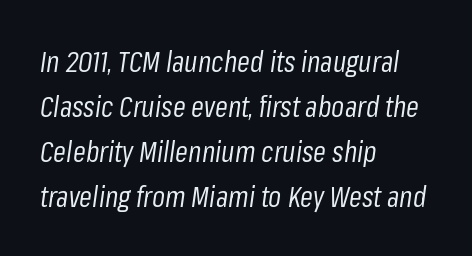
The setting favours the left margin, as ordinary paragraphs usually do. A typesetter would call this leading conventional body-copy spacing. Do the characters align in a grid? No, the font is proportional. The gap between lines stays unmarked. The strokes carry an ordinary text weight at most. You could call the tracking neutral — neither tight nor loose.
